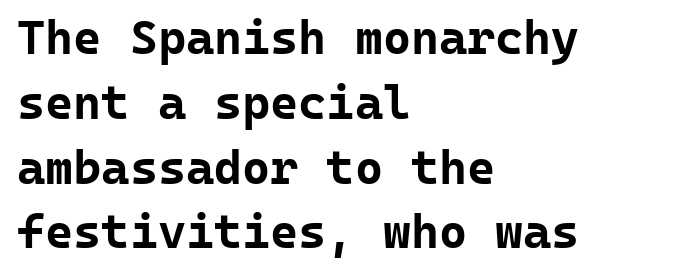
Q: Is the text bold? A: Yes.
Q: Is the text italic (slanted)? A: No, it is upright.
Q: Is the typeface a serif or a sans-serif typeface? A: Sans-serif.
Q: Is the text underlined? A: No.
Q: How is the paragraph aligned? A: Left-aligned.
Q: Is the spacing between letters normal or unusually wide? A: Normal.
Q: Is the spacing between lines tight, normal or loose? A: Normal.
Q: Width (condensed, normal, or wide)? A: Normal.
Q: Stroke contrast? A: Low.
Q: x-height? A: Medium.
Q: Monospaced? A: Yes.
